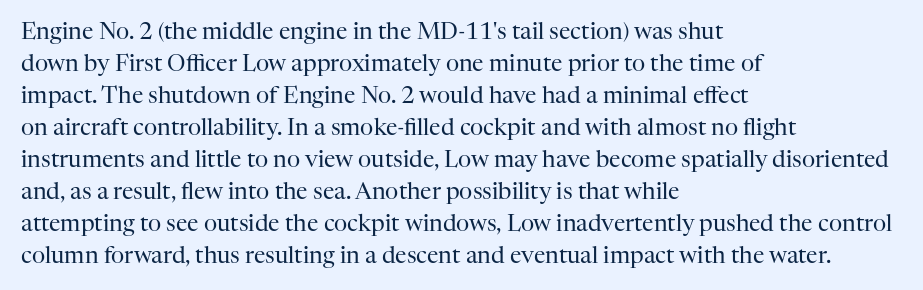
Q: Is the text bold? A: No.
Q: Is the text italic (slanted)? A: No, it is upright.
Q: Is the text underlined? A: No.
Q: How is the paragraph aligned? A: Left-aligned.
Q: Is the spacing between letters normal or unusually wide? A: Normal.
Q: Is the spacing between lines tight, normal or loose? A: Normal.
